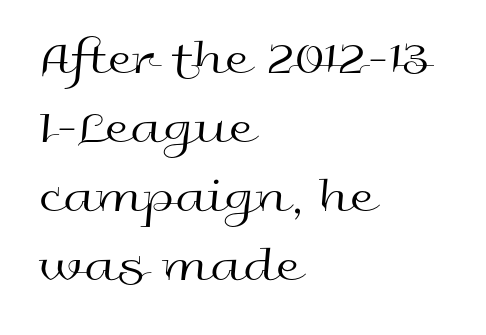
The image shows 50 px regular-weight, wide sans-serif type, upright; set left-aligned, normal line spacing (1.38x), normal letter spacing, not underlined; a medium x-height.
